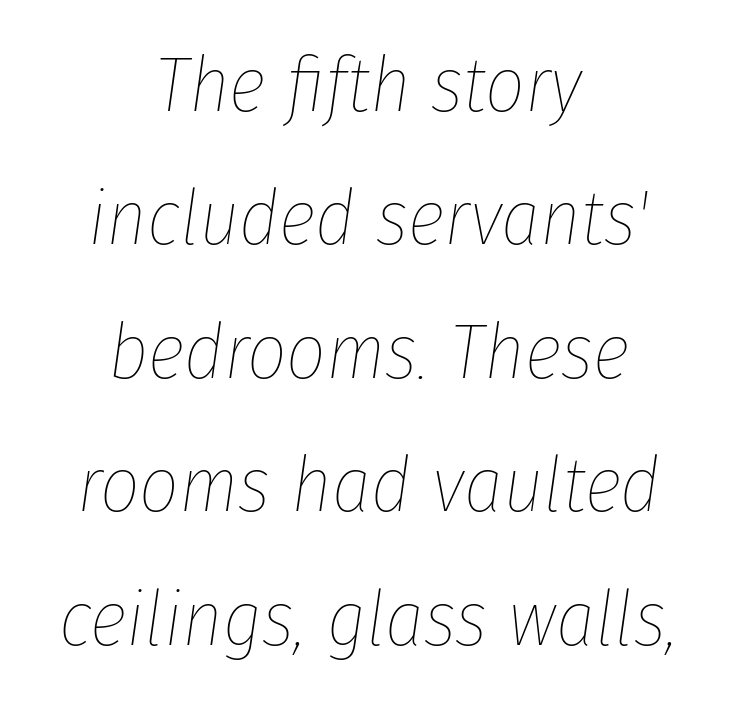
A student would call this center alignment; a typographer would say set centered. You could not count columns in this text — the font is proportionally spaced. Decoration check: the copy has no underline. In terms of letterspacing, this is plain default setting. Vertical stems look standard width or narrower in stroke. Notice how the stems are inclined rather than vertical — that's the hallmark of italics.
